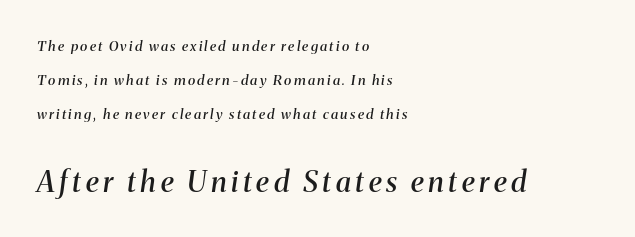
Q: Is the text bold? A: Semi-bold.
Q: Is the text italic (slanted)? A: Yes, it leans right by about 8 degrees.
Q: Is the typeface a serif or a sans-serif typeface? A: Serif.
Q: Is the text underlined? A: No.
Q: How is the paragraph aligned? A: Left-aligned.
Q: Is the spacing between lines tight, normal or loose? A: Loose.
Q: Which block of text is set in a larger size, the first (top) or the second (bottom)? A: The second (bottom) one.
Q: Width (condensed, normal, or wide)? A: Normal.
Q: Stroke contrast? A: Medium.
Q: x-height? A: Medium.
Q: Monospaced? A: No.
